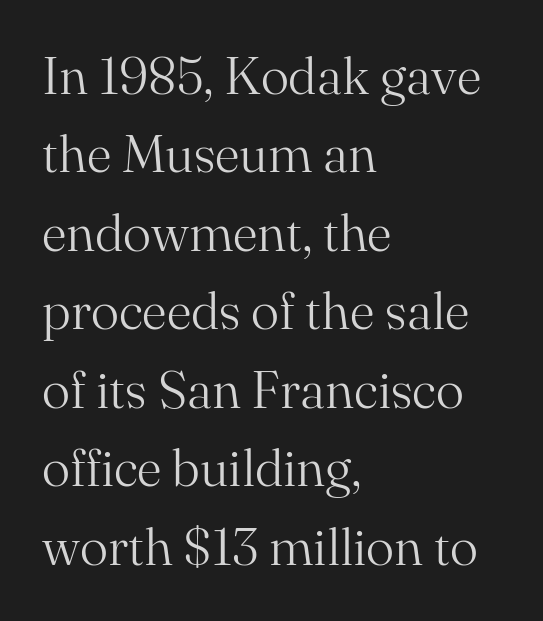
Q: Is the text bold? A: No.
Q: Is the text italic (slanted)? A: No, it is upright.
Q: Is the typeface a serif or a sans-serif typeface? A: Serif.
Q: Is the text underlined? A: No.
Q: How is the paragraph aligned? A: Left-aligned.
Q: Is the spacing between letters normal or unusually wide? A: Normal.
Q: Is the spacing between lines tight, normal or loose? A: Normal.
Q: Width (condensed, normal, or wide)? A: Normal.
Q: Stroke contrast? A: Medium.
Q: x-height? A: Small.
Q: Monospaced? A: No.
